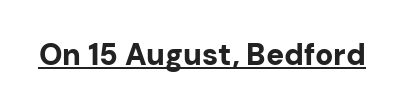
Q: Is the text bold? A: Yes.
Q: Is the text italic (slanted)? A: No, it is upright.
Q: Is the typeface a serif or a sans-serif typeface? A: Sans-serif.
Q: Is the text underlined? A: Yes.
Q: Is the spacing between letters normal or unusually wide? A: Normal.
Q: Width (condensed, normal, or wide)? A: Normal.
Q: Stroke contrast? A: Low.
Q: x-height? A: Medium.
Q: Monospaced? A: No.
